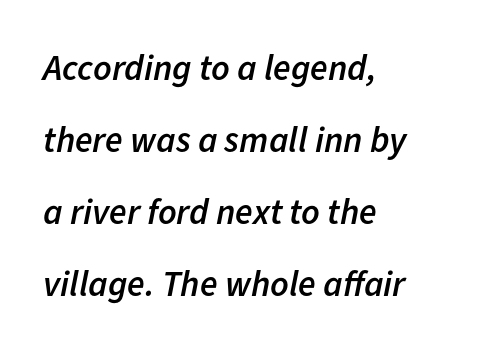
The image shows 36 px semibold type, italic (leaning right); set left-aligned, loose line spacing (2.0x), normal letter spacing, not underlined; low stroke contrast and a medium x-height.
